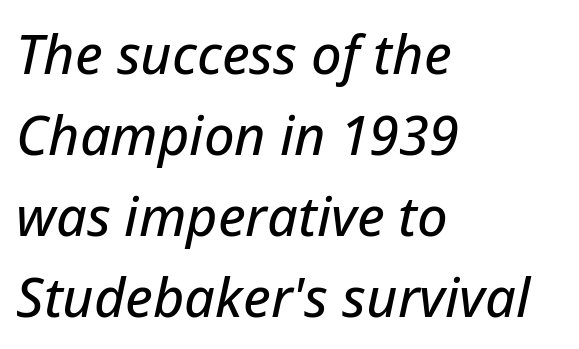
The image shows 54 px text type, italic (leaning right); set left-aligned, normal line spacing (1.5x), normal letter spacing, not underlined; low stroke contrast and a medium x-height.
